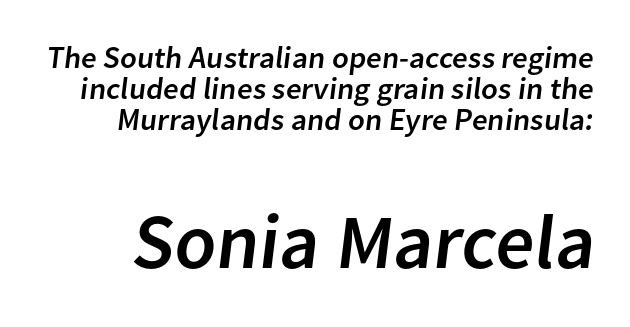
Q: Is the typeface a serif or a sans-serif typeface? A: Sans-serif.
Q: Is the text underlined? A: No.
Q: Is the spacing between letters normal or unusually wide? A: Normal.
Q: Is the spacing between lines tight, normal or loose? A: Tight.
Q: Which block of text is set in a larger size, the first (top) or the second (bottom)? A: The second (bottom) one.
Q: Width (condensed, normal, or wide)? A: Normal.
Q: Stroke contrast? A: Low.
Q: x-height? A: Medium.
Q: Monospaced? A: No.
